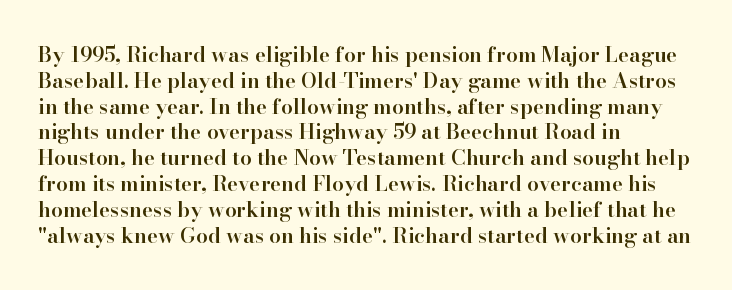
{"italic": "no", "bold": "semi", "underline": "no", "align": "left", "line_spacing_ratio": 1.23, "letter_spacing": "normal", "letter_spacing_em": 0.0, "glyph_px": 21}
